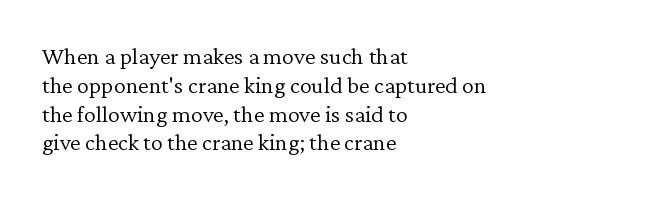
The image shows 24 px text type, upright; set left-aligned, line spacing 1.2x, normal letter spacing, not underlined.
